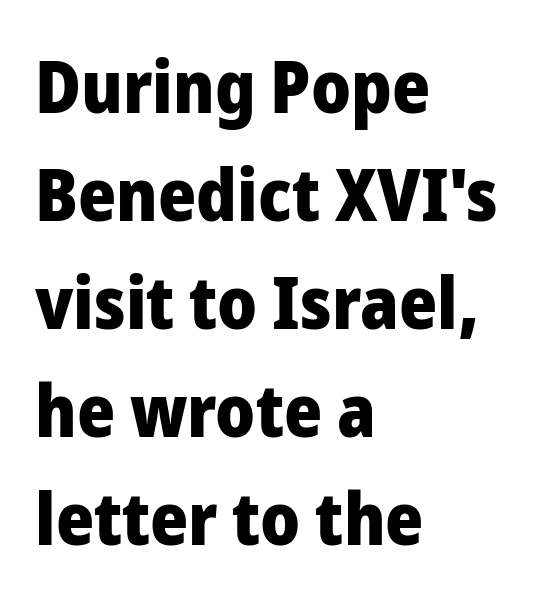
The image shows 73 px heavy sans-serif type, upright; set left-aligned, normal line spacing (1.48x), normal letter spacing, not underlined; low stroke contrast and a medium x-height.
